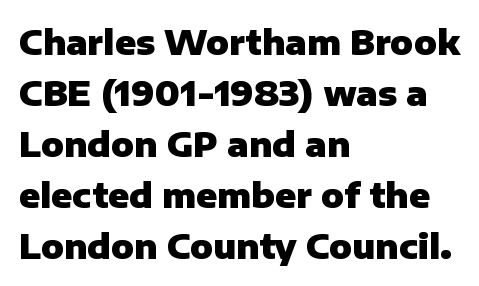
{"serif": "no", "italic": "no", "bold": "yes", "weight": "heavy", "width": "normal", "stroke_contrast": "low", "x_height": "medium", "monospaced": "no", "underline": "no", "align": "left", "line_spacing": "normal", "line_spacing_ratio": 1.5, "letter_spacing": "normal", "letter_spacing_em": 0.0, "glyph_px": 34}
